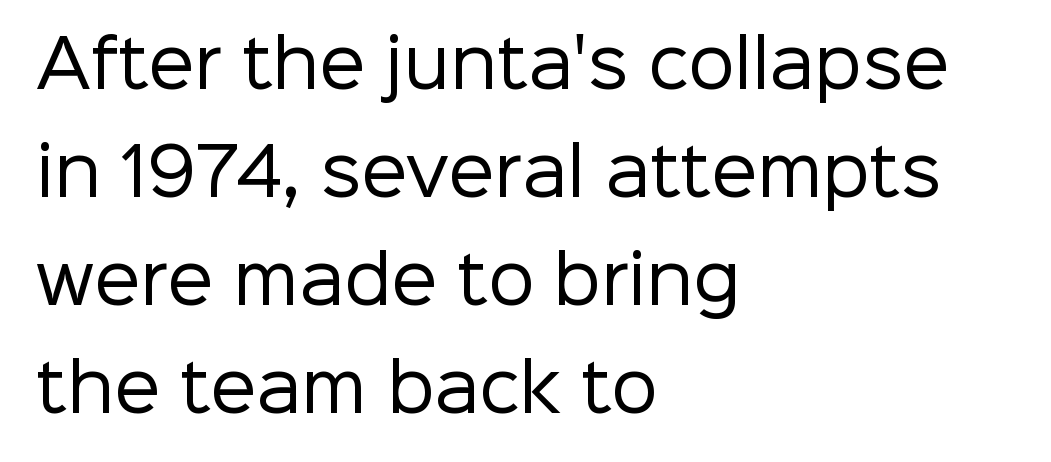
{"serif": "no", "italic": "no", "bold": "no", "weight": "regular", "width": "normal", "stroke_contrast": "low", "x_height": "medium", "monospaced": "no", "underline": "no", "align": "left", "line_spacing": "normal", "line_spacing_ratio": 1.66, "letter_spacing": "normal", "letter_spacing_em": 0.0, "glyph_px": 65}
